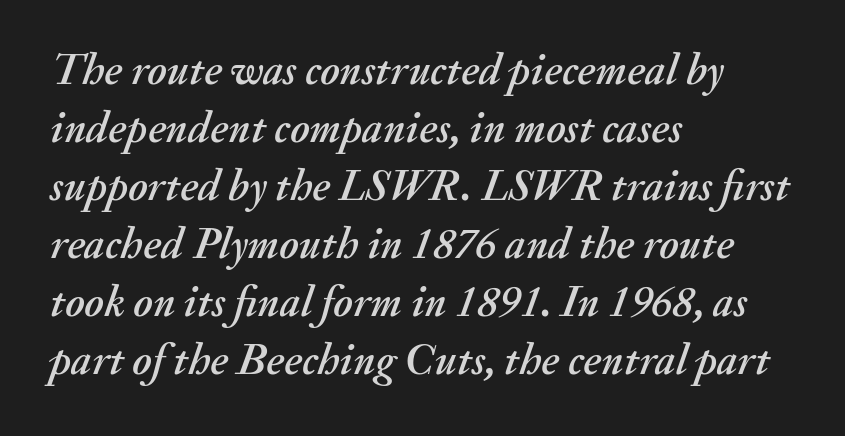
The image shows 44 px text type, italic (leaning right); set left-aligned, normal line spacing (1.32x), normal letter spacing, not underlined; medium stroke contrast and a small x-height.
